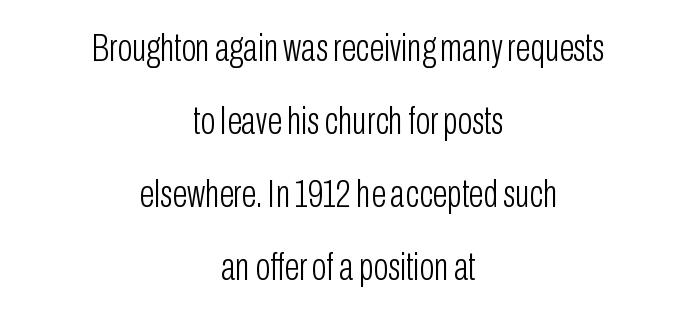
Q: Is the text bold? A: No.
Q: Is the text italic (slanted)? A: No, it is upright.
Q: Is the typeface a serif or a sans-serif typeface? A: Sans-serif.
Q: Is the text underlined? A: No.
Q: How is the paragraph aligned? A: Centered.
Q: Is the spacing between letters normal or unusually wide? A: Normal.
Q: Width (condensed, normal, or wide)? A: Condensed.
Q: Stroke contrast? A: Low.
Q: x-height? A: Medium.
Q: Monospaced? A: No.
